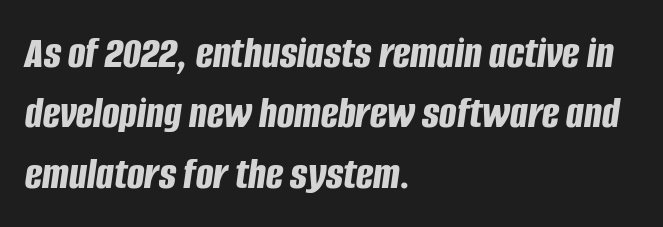
This sample uses an oblique cut, with every glyph tilted off the vertical. The rendering uses a bold face; every stroke is thick and dark. Here the designer chose a conventional face with non-uniform glyph widths. What stands out about the letter spacing? Nothing — it is the standard amount. Vertically, the passage feels balanced, rows spaced as you'd expect.
